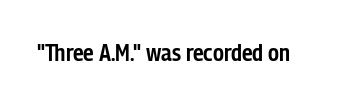
Q: Is the text bold? A: Semi-bold.
Q: Is the text italic (slanted)? A: No, it is upright.
Q: Is the text underlined? A: No.
Q: Is the spacing between letters normal or unusually wide? A: Normal.
